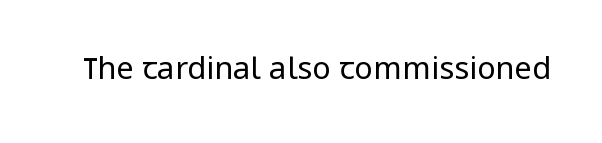
Q: Is the text bold? A: No.
Q: Is the text italic (slanted)? A: No, it is upright.
Q: Is the typeface a serif or a sans-serif typeface? A: Sans-serif.
Q: Is the text underlined? A: No.
Q: Is the spacing between letters normal or unusually wide? A: Normal.
Q: Width (condensed, normal, or wide)? A: Normal.
Q: Stroke contrast? A: Low.
Q: x-height? A: Medium.
Q: Monospaced? A: No.
